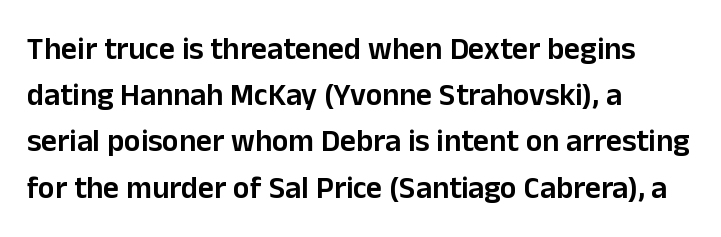
The letters advance in unequal steps, a hallmark of proportional type. Look at the tracking — it's just the regular setting, nothing added. Short and long lines alike share a common starting point at left. Students, this is semibold: more ink than regular, less than bold. The letters carry no serifs — their stems end cleanly without finishing strokes.
